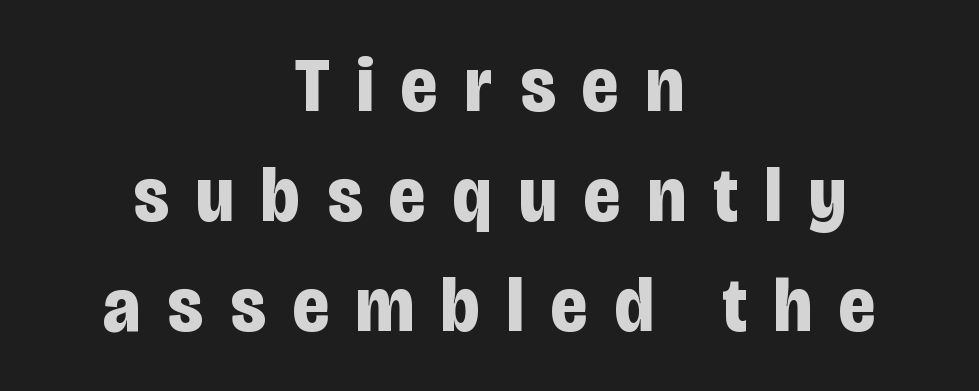
The image shows 78 px bold, condensed sans-serif type, upright; set centered, normal line spacing (1.41x), unusually wide letter spacing (+0.35 em), not underlined; low stroke contrast and a large x-height.
